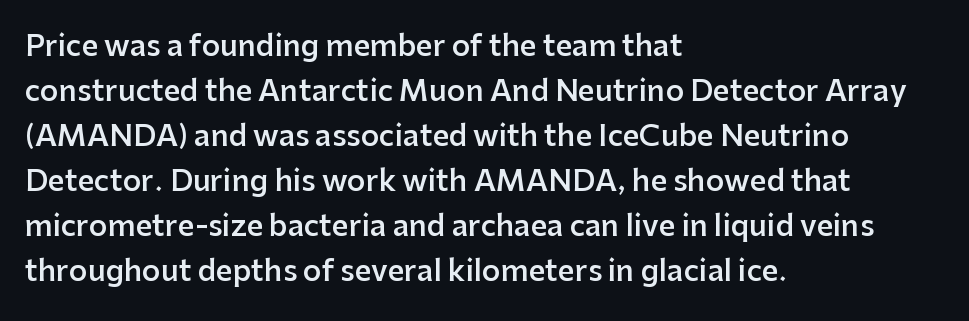
Q: Is the text bold? A: Semi-bold.
Q: Is the text italic (slanted)? A: No, it is upright.
Q: Is the typeface a serif or a sans-serif typeface? A: Sans-serif.
Q: Is the text underlined? A: No.
Q: How is the paragraph aligned? A: Left-aligned.
Q: Is the spacing between letters normal or unusually wide? A: Normal.
Q: Is the spacing between lines tight, normal or loose? A: Normal.
Q: Width (condensed, normal, or wide)? A: Normal.
Q: Stroke contrast? A: Low.
Q: x-height? A: Medium.
Q: Monospaced? A: No.
